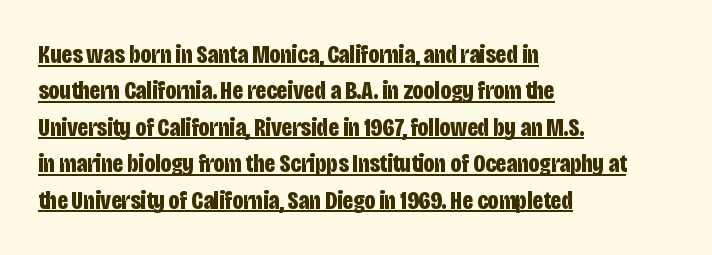
The image shows 26 px bold type, upright; set left-aligned, normal line spacing (1.4x), normal letter spacing, underlined.
